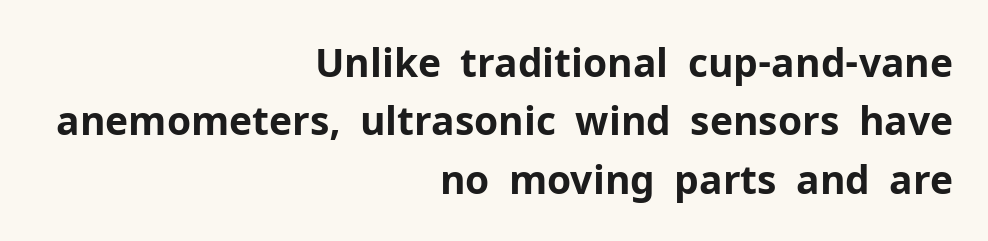
{"serif": "no", "italic": "no", "bold": "yes", "weight": "bold", "width": "normal", "stroke_contrast": "low", "x_height": "medium", "monospaced": "no", "underline": "no", "align": "right", "line_spacing": "normal", "line_spacing_ratio": 1.5, "letter_spacing": "normal", "letter_spacing_em": 0.0, "glyph_px": 39}
